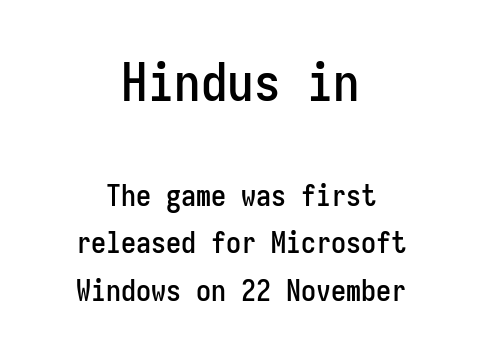
{"serif": "no", "italic": "no", "width": "condensed", "stroke_contrast": "low", "x_height": "medium", "monospaced": "yes", "underline": "no", "align": "center", "line_spacing": "normal", "line_spacing_ratio": 1.59, "letter_spacing": "normal", "letter_spacing_em": 0.0, "larger_block": "first", "size_ratio": 1.77, "glyph_px": 53}
